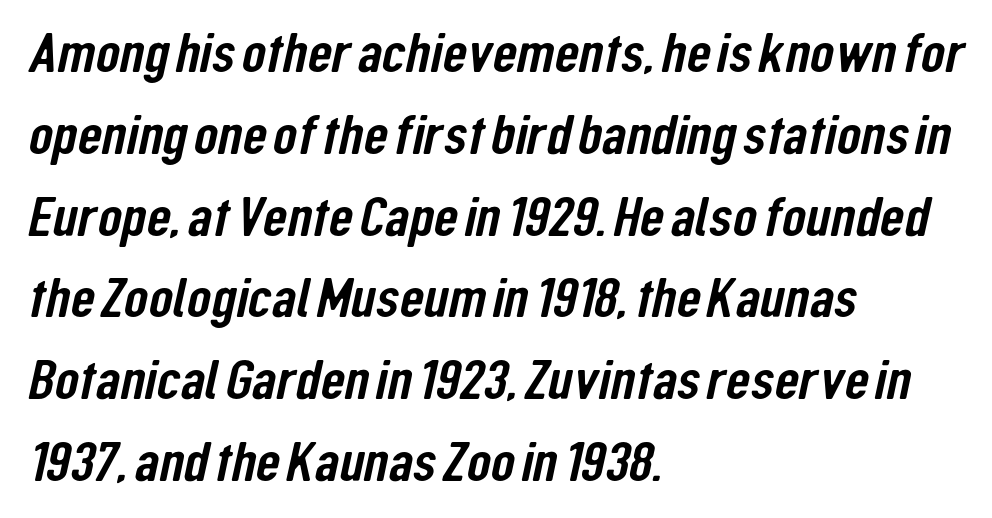
The image shows 56 px condensed sans-serif type; set left-aligned, normal line spacing (1.46x), normal letter spacing, not underlined; low stroke contrast and a medium x-height.
